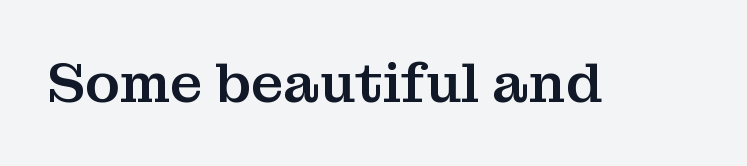
{"serif": "yes", "italic": "no", "width": "normal", "stroke_contrast": "medium", "x_height": "medium", "monospaced": "no", "underline": "no", "letter_spacing": "normal", "letter_spacing_em": 0.0, "glyph_px": 56}
